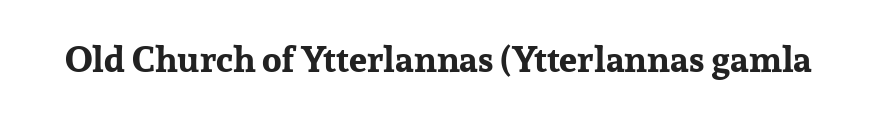
{"serif": "yes", "italic": "no", "bold": "yes", "weight": "bold", "width": "normal", "stroke_contrast": "low", "x_height": "medium", "monospaced": "no", "underline": "no", "letter_spacing": "normal", "letter_spacing_em": 0.0, "glyph_px": 36}
